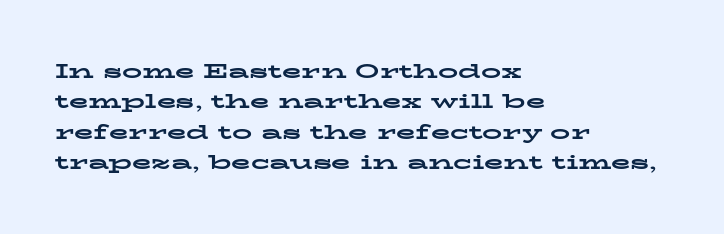
{"italic": "no", "bold": "yes", "underline": "no", "align": "left", "line_spacing": "normal", "line_spacing_ratio": 1.52, "letter_spacing": "normal", "letter_spacing_em": 0.0, "glyph_px": 20}
